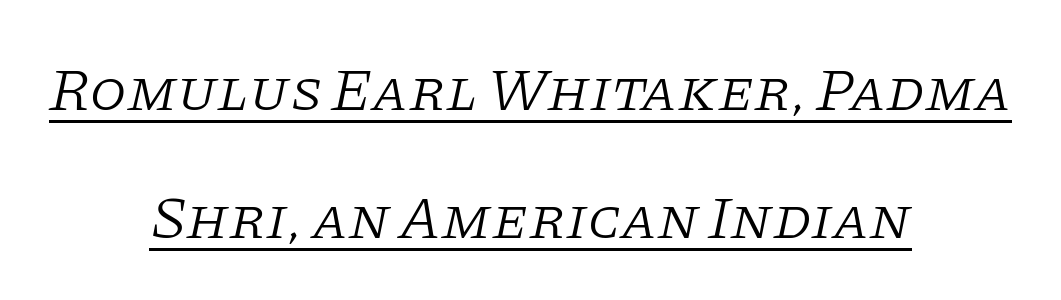
Q: Is the text bold? A: No.
Q: Is the text italic (slanted)? A: Yes, it leans right by about 11 degrees.
Q: Is the typeface a serif or a sans-serif typeface? A: Serif.
Q: Is the text underlined? A: Yes.
Q: How is the paragraph aligned? A: Centered.
Q: Is the spacing between letters normal or unusually wide? A: Normal.
Q: Is the spacing between lines tight, normal or loose? A: Loose.
Q: Width (condensed, normal, or wide)? A: Normal.
Q: Stroke contrast? A: Low.
Q: x-height? A: Large.
Q: Monospaced? A: No.
